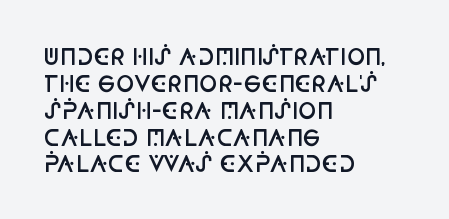
The image shows 22 px text type, upright; set left-aligned, line spacing 1.22x, normal letter spacing, not underlined.
